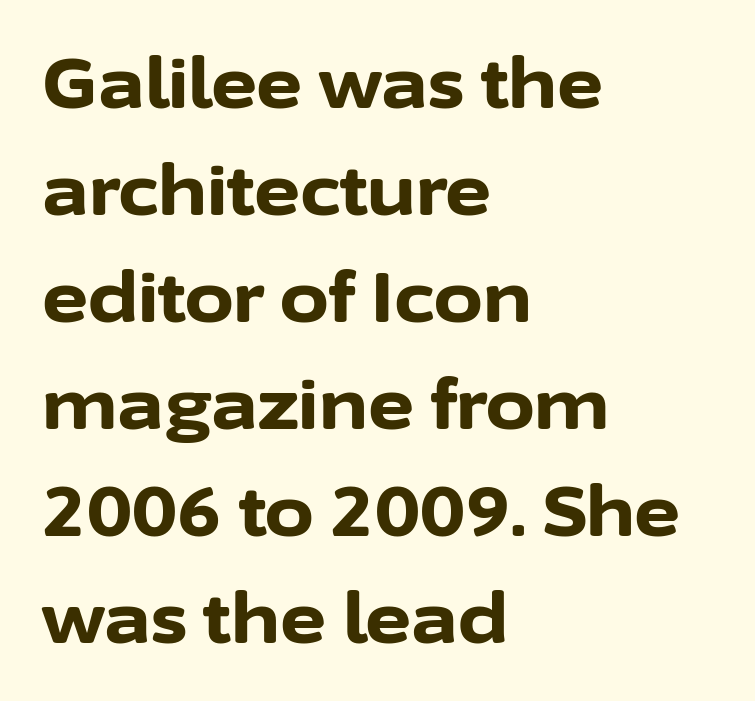
Line starts are locked; line ends wander. Here the designer chose a conventional face with non-uniform glyph widths. Honestly, the letter spacing is just normal — you wouldn't notice it. This is sans-serif lettering, the kind often seen on screens and signage. These lines sit exactly where default settings would place them.
